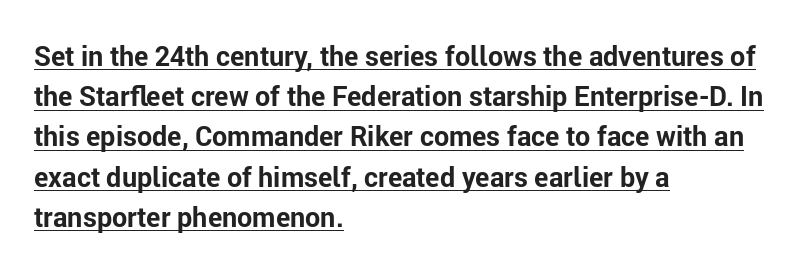
Q: Is the text bold? A: Yes.
Q: Is the text italic (slanted)? A: No, it is upright.
Q: Is the text underlined? A: Yes.
Q: How is the paragraph aligned? A: Left-aligned.
Q: Is the spacing between letters normal or unusually wide? A: Normal.
Q: Is the spacing between lines tight, normal or loose? A: Normal.
